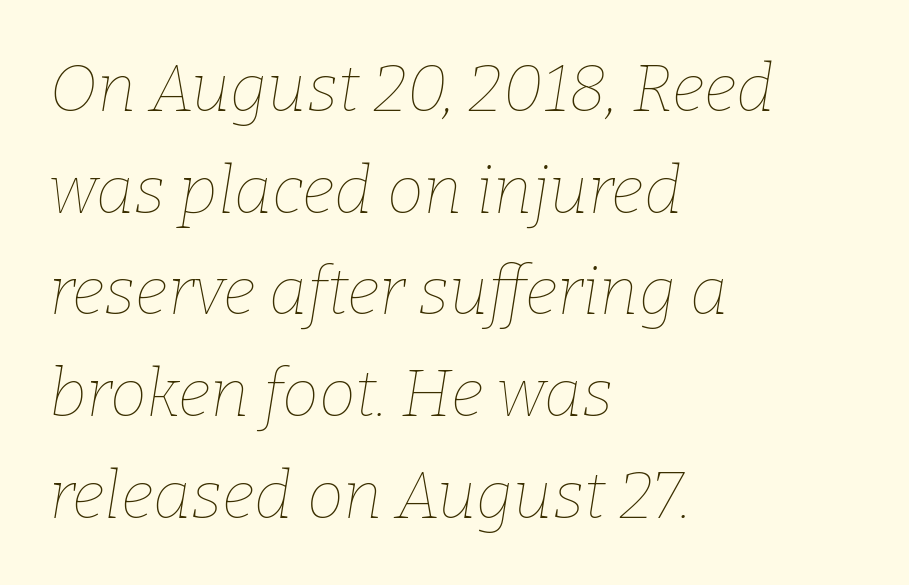
The image shows 66 px thin type, italic (leaning right); set left-aligned, normal line spacing (1.54x), normal letter spacing, not underlined; low stroke contrast and a medium x-height.
